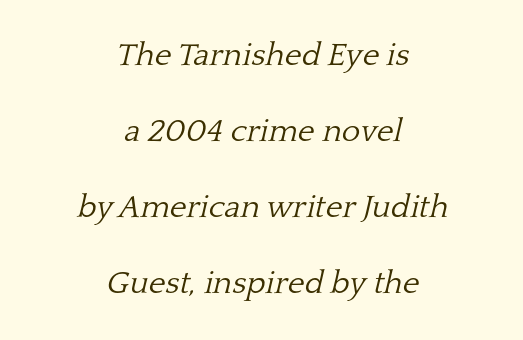
The words here are not underlined. Nothing unusual about the tracking: characters are spaced as the font intends. Looks like regular typesetting: each glyph gets only the width it needs. Looking at the ascenders, they clearly lean.
